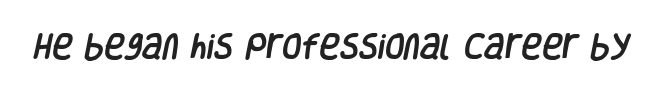
{"serif": "no", "width": "condensed", "stroke_contrast": "low", "x_height": "large", "monospaced": "no", "underline": "no", "letter_spacing": "normal", "letter_spacing_em": 0.0, "glyph_px": 28}
